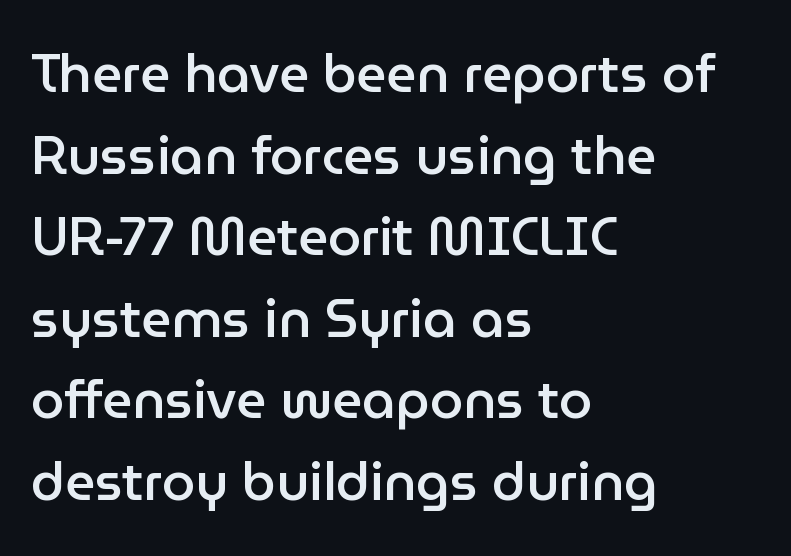
Q: Is the text bold? A: Semi-bold.
Q: Is the text italic (slanted)? A: No, it is upright.
Q: Is the typeface a serif or a sans-serif typeface? A: Sans-serif.
Q: Is the text underlined? A: No.
Q: How is the paragraph aligned? A: Left-aligned.
Q: Is the spacing between letters normal or unusually wide? A: Normal.
Q: Is the spacing between lines tight, normal or loose? A: Normal.
Q: Width (condensed, normal, or wide)? A: Normal.
Q: Stroke contrast? A: Low.
Q: x-height? A: Medium.
Q: Monospaced? A: No.
